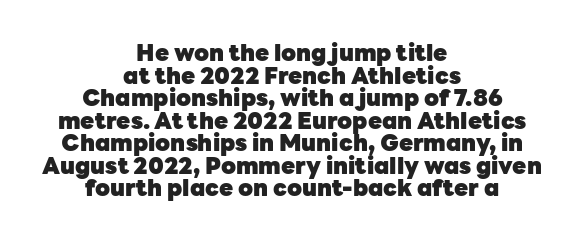
Q: Is the text bold? A: Yes.
Q: Is the text italic (slanted)? A: No, it is upright.
Q: Is the text underlined? A: No.
Q: How is the paragraph aligned? A: Centered.
Q: Is the spacing between letters normal or unusually wide? A: Normal.
Q: Is the spacing between lines tight, normal or loose? A: Tight.
